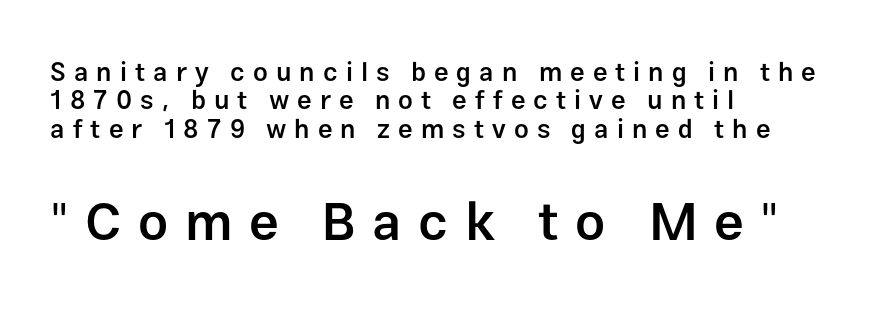
Spacing verdict: proportional, widths tailored to each character. Bare-footed words on every line. Short note: letters widely spaced. A typesetter would mark this as roman, not italic.
